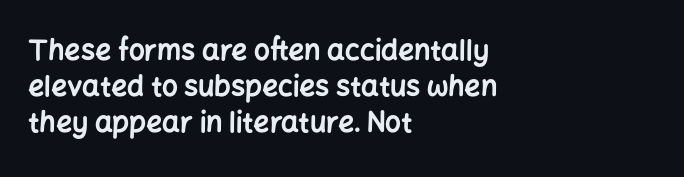
{"serif": "no", "italic": "no", "bold": "yes", "weight": "bold", "width": "normal", "stroke_contrast": "low", "x_height": "medium", "monospaced": "no", "underline": "no", "align": "left", "line_spacing": "normal", "line_spacing_ratio": 1.29, "letter_spacing": "normal", "letter_spacing_em": 0.0, "glyph_px": 28}
